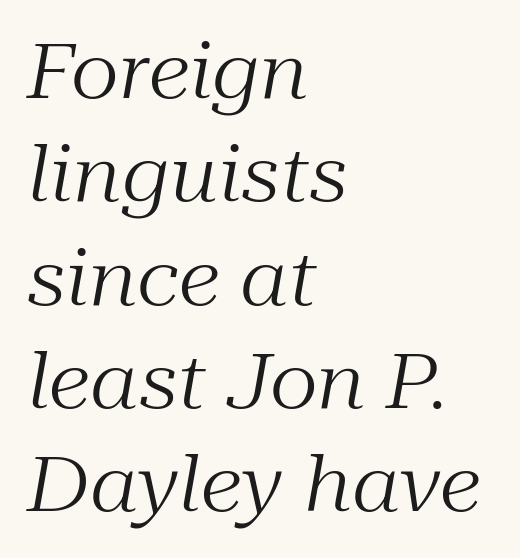
I'd call this a serif setting — the letters wear small feet. Compared with typical paragraphs, the rows here are spaced about the same. Each word holds together tightly as a unit, with standard inter-letter gaps. Note the varied advance widths — an 'i' is clearly narrower than an 'm'. This rendering uses left alignment, leaving the right contour irregular. A light-to-regular cut is what we see here.
